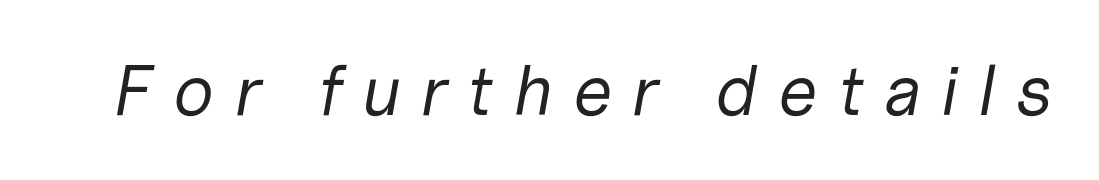
The image shows 71 px regular-weight type, italic (leaning right); set unusually wide letter spacing (+0.27 em), not underlined; low stroke contrast and a medium x-height.
